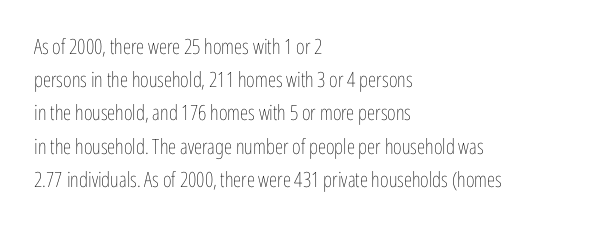
The image shows 21 px text type, upright; set left-aligned, normal line spacing (1.58x), normal letter spacing, not underlined.
